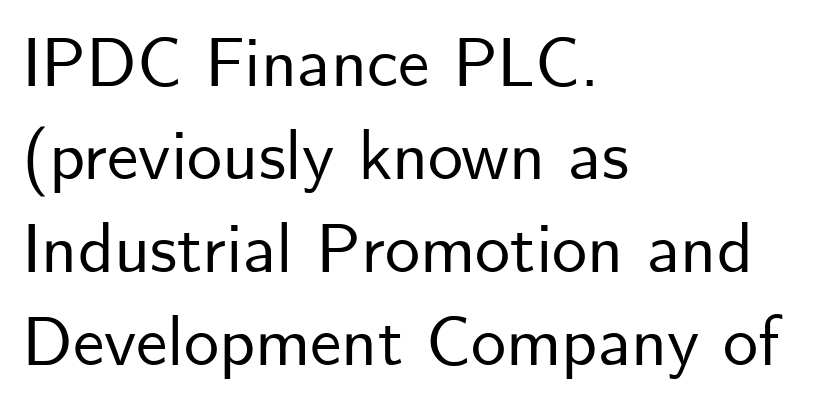
Q: Is the text italic (slanted)? A: No, it is upright.
Q: Is the typeface a serif or a sans-serif typeface? A: Sans-serif.
Q: Is the text underlined? A: No.
Q: How is the paragraph aligned? A: Left-aligned.
Q: Is the spacing between letters normal or unusually wide? A: Normal.
Q: Is the spacing between lines tight, normal or loose? A: Normal.
Q: Width (condensed, normal, or wide)? A: Normal.
Q: Stroke contrast? A: Low.
Q: x-height? A: Small.
Q: Monospaced? A: No.
